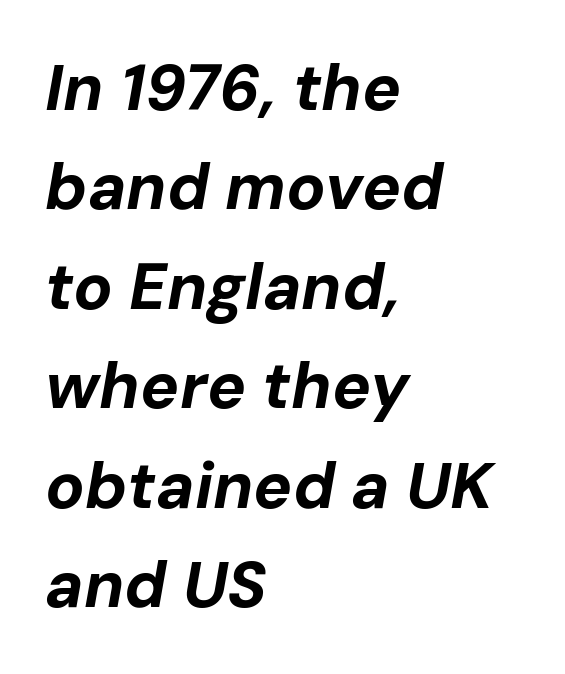
Each letter keeps its own natural width here, so spacing adapts to shape. Interline gaps are of average width in this sample. The font is running at its bold setting. Would a proofreader flag this as italicized? Yes.
